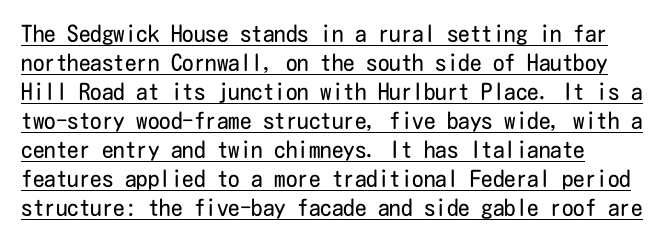
{"italic": "no", "bold": "no", "underline": "yes", "line_spacing": "normal", "line_spacing_ratio": 1.26, "letter_spacing": "normal", "letter_spacing_em": 0.0, "glyph_px": 23}
